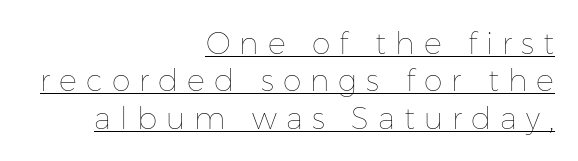
Q: Is the text bold? A: No.
Q: Is the text italic (slanted)? A: No, it is upright.
Q: Is the text underlined? A: Yes.
Q: How is the paragraph aligned? A: Right-aligned.
Q: Is the spacing between letters normal or unusually wide? A: Unusually wide.
Q: Is the spacing between lines tight, normal or loose? A: Normal.
Q: Width (condensed, normal, or wide)? A: Normal.
Q: Stroke contrast? A: Low.
Q: x-height? A: Medium.
Q: Monospaced? A: No.
